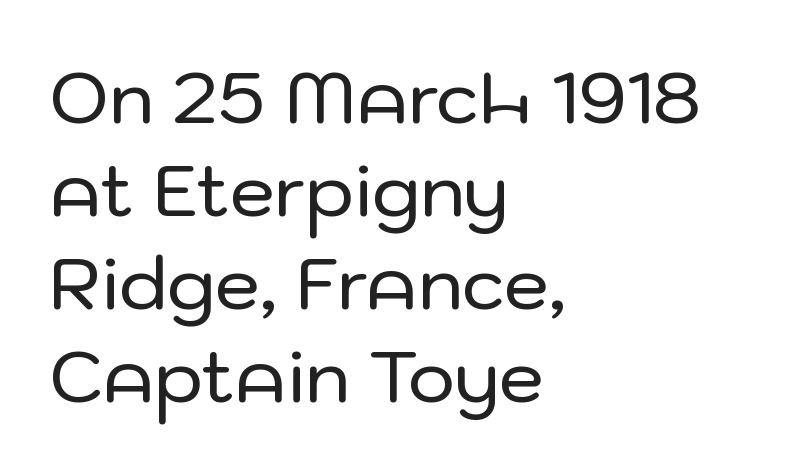
The image shows 72 px sans-serif type, upright; set left-aligned, normal line spacing (1.29x), normal letter spacing, not underlined; low stroke contrast and a medium x-height.
